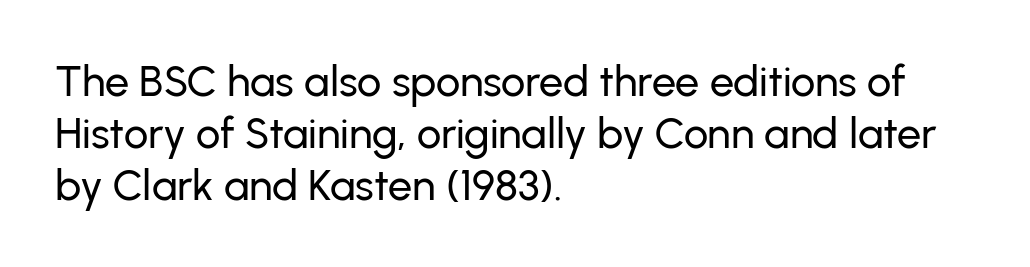
Q: Is the text italic (slanted)? A: No, it is upright.
Q: Is the typeface a serif or a sans-serif typeface? A: Sans-serif.
Q: Is the text underlined? A: No.
Q: How is the paragraph aligned? A: Left-aligned.
Q: Is the spacing between letters normal or unusually wide? A: Normal.
Q: Width (condensed, normal, or wide)? A: Normal.
Q: Stroke contrast? A: Low.
Q: x-height? A: Medium.
Q: Monospaced? A: No.
